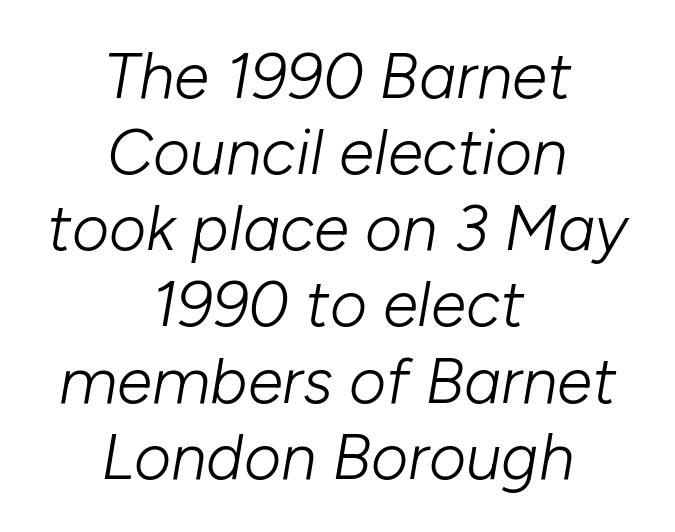
Q: Is the text bold? A: No.
Q: Is the text italic (slanted)? A: Yes, it leans right by about 10 degrees.
Q: Is the text underlined? A: No.
Q: How is the paragraph aligned? A: Centered.
Q: Is the spacing between letters normal or unusually wide? A: Normal.
Q: Width (condensed, normal, or wide)? A: Normal.
Q: Stroke contrast? A: Low.
Q: x-height? A: Medium.
Q: Monospaced? A: No.
